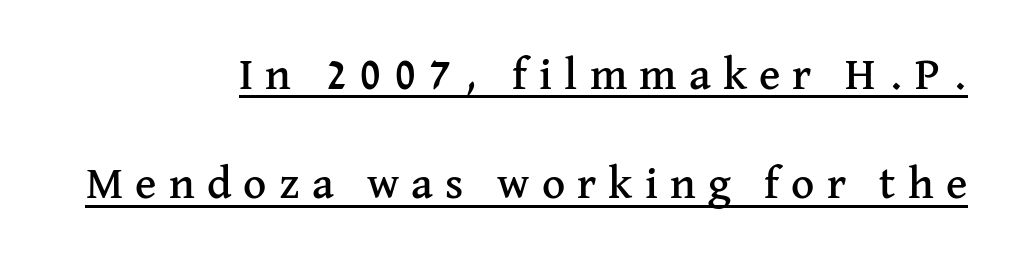
The lettering stays uniformly vertical, giving the passage a roman look. Display-style spreading of the glyphs; the letterfit is very open. This is serif lettering, the kind often seen in printed books. These lines are rendered in a variable-pitch font. The lines in this sample share a right terminus and differ only in where they begin.
